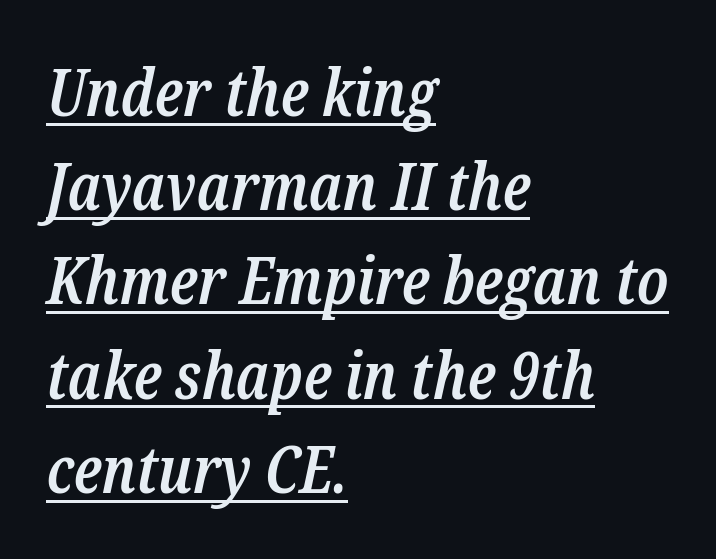
Tall strokes in this sample are angled rather than plumb. The passage shown is typed in a proportional face where columns would drift. Heft: intermediate — a semibold. In terms of leading, this rendering sits right in the middle.
